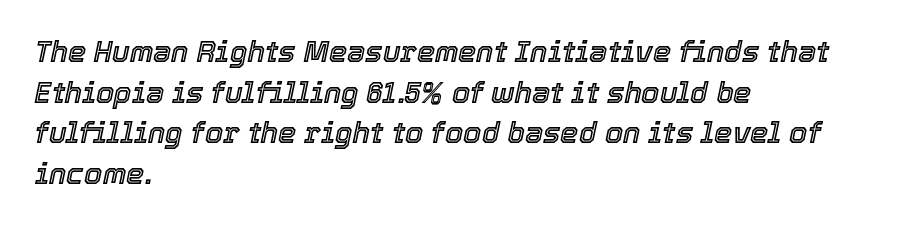
The image shows 29 px text type, italic (leaning right); set left-aligned, normal line spacing (1.4x), normal letter spacing, not underlined; a medium x-height.
